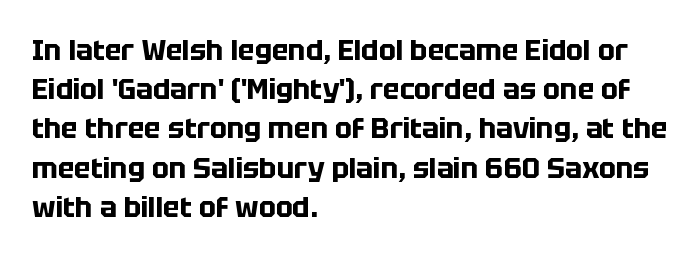
Q: Is the text bold? A: Yes.
Q: Is the text italic (slanted)? A: No, it is upright.
Q: Is the typeface a serif or a sans-serif typeface? A: Sans-serif.
Q: Is the text underlined? A: No.
Q: How is the paragraph aligned? A: Left-aligned.
Q: Is the spacing between letters normal or unusually wide? A: Normal.
Q: Is the spacing between lines tight, normal or loose? A: Normal.
Q: Width (condensed, normal, or wide)? A: Normal.
Q: Stroke contrast? A: Low.
Q: x-height? A: Large.
Q: Monospaced? A: No.
